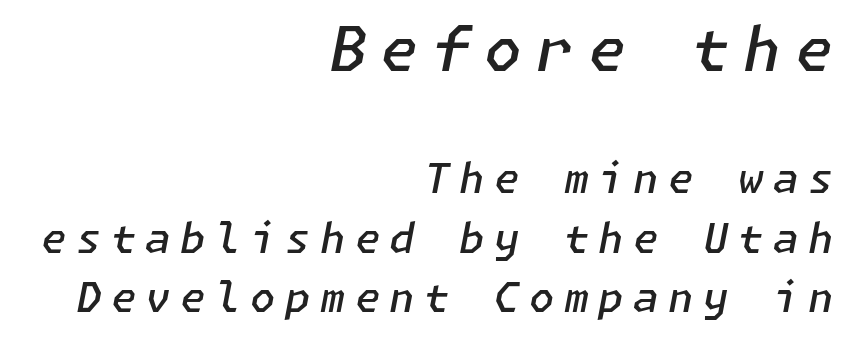
Set as a demibold, roughly 600 on the weight scale. A clean baseline with only descenders dipping below it. Students, observe: this is what conventionally led text looks like. This rendering widens character spacing well past its baseline value.
